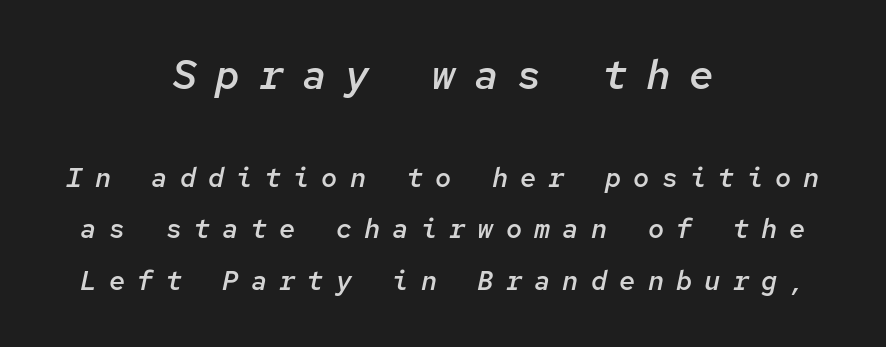
The image shows 41 px semibold type, italic (leaning right), monospaced; set centered, loose line spacing (1.92x), unusually wide letter spacing (+0.45 em), not underlined; the first (top) block is 1.52x larger; low stroke contrast and a medium x-height.
